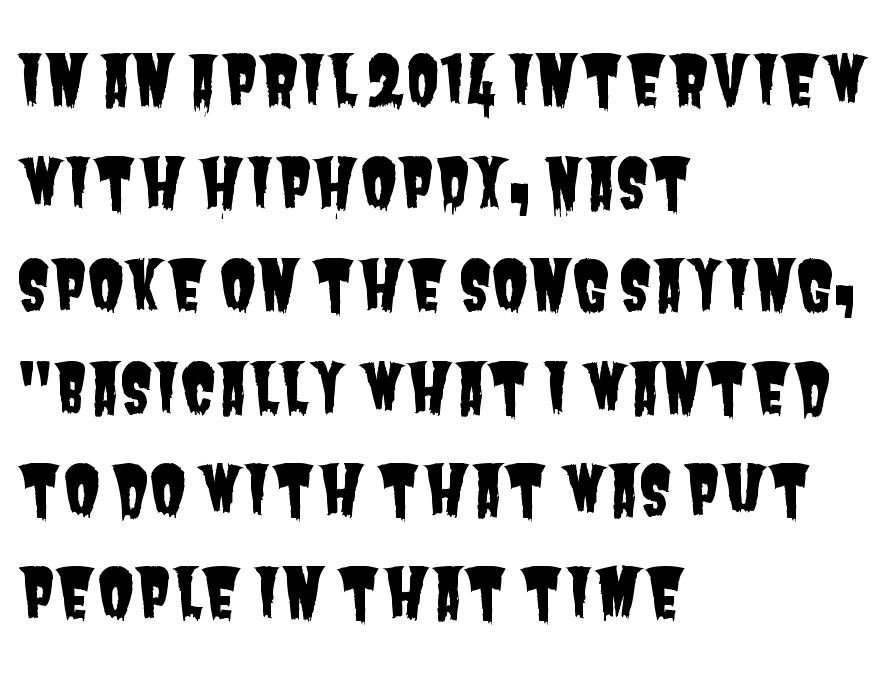
The image shows 67 px condensed sans-serif type; set left-aligned, normal line spacing (1.53x), normal letter spacing, not underlined; low stroke contrast and a large x-height.
